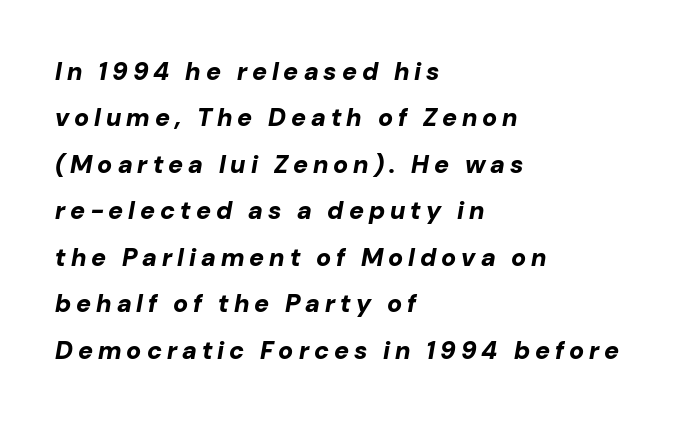
Q: Is the text bold? A: Yes.
Q: Is the text italic (slanted)? A: Yes, it leans right by about 10 degrees.
Q: Is the text underlined? A: No.
Q: How is the paragraph aligned? A: Left-aligned.
Q: Is the spacing between letters normal or unusually wide? A: Unusually wide.
